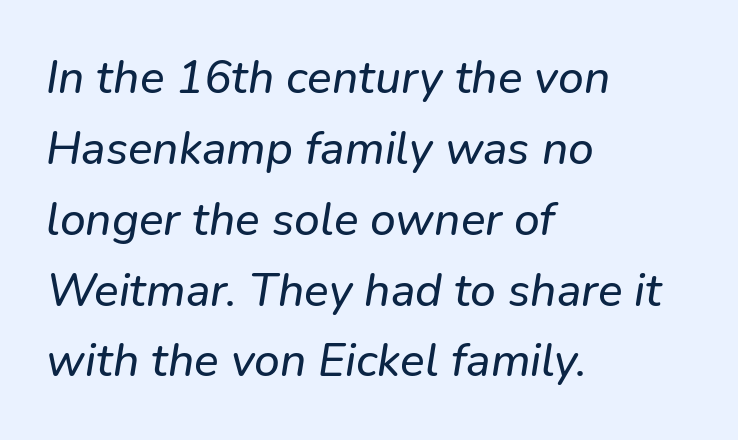
The image shows 46 px text type, italic (leaning right); set left-aligned, normal line spacing (1.54x), normal letter spacing, not underlined; low stroke contrast and a medium x-height.
